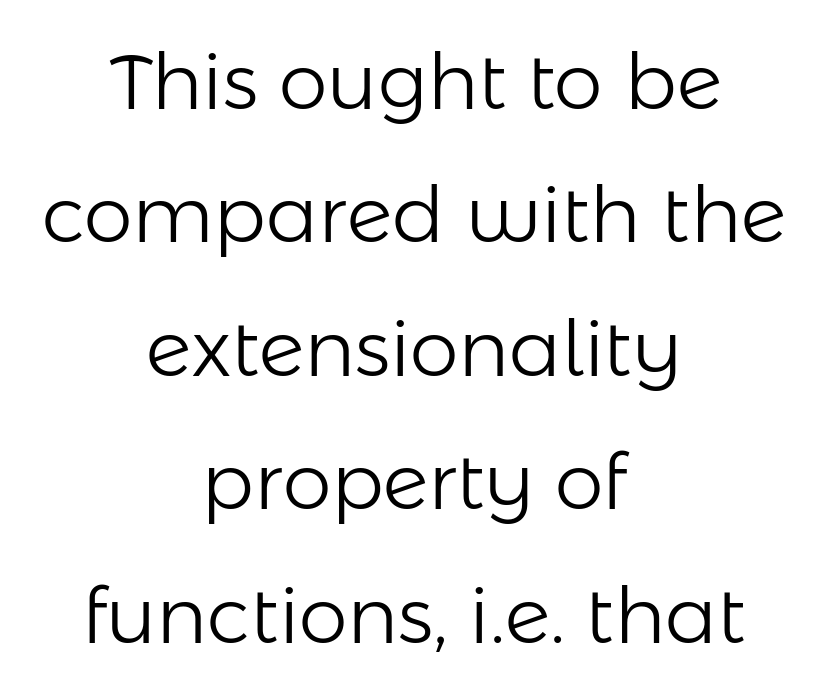
{"serif": "no", "italic": "no", "bold": "no", "weight": "light", "width": "normal", "stroke_contrast": "low", "x_height": "medium", "monospaced": "no", "underline": "no", "align": "center", "line_spacing_ratio": 1.71, "letter_spacing": "normal", "letter_spacing_em": 0.0, "glyph_px": 78}
